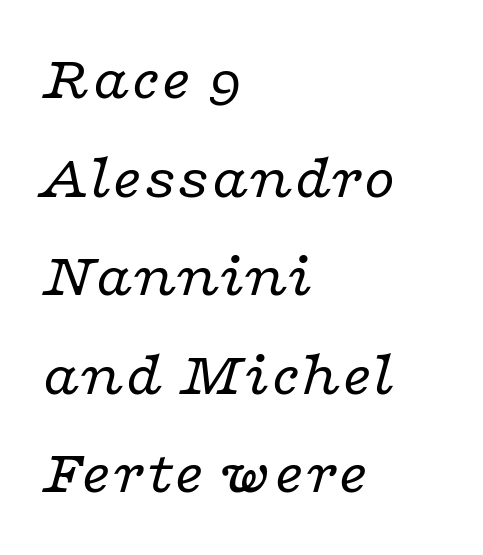
Q: Is the text bold? A: No.
Q: Is the text italic (slanted)? A: Yes, it leans right by about 16 degrees.
Q: Is the typeface a serif or a sans-serif typeface? A: Serif.
Q: Is the text underlined? A: No.
Q: How is the paragraph aligned? A: Left-aligned.
Q: Is the spacing between letters normal or unusually wide? A: Normal.
Q: Is the spacing between lines tight, normal or loose? A: Normal.
Q: Width (condensed, normal, or wide)? A: Wide.
Q: Stroke contrast? A: Low.
Q: x-height? A: Medium.
Q: Monospaced? A: No.
